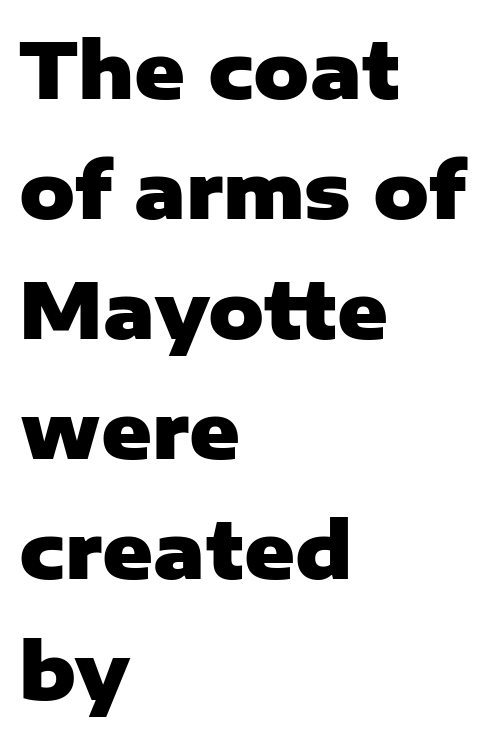
{"serif": "no", "italic": "no", "bold": "yes", "weight": "heavy", "width": "normal", "stroke_contrast": "low", "x_height": "medium", "monospaced": "no", "underline": "no", "align": "left", "line_spacing": "normal", "line_spacing_ratio": 1.56, "letter_spacing": "normal", "letter_spacing_em": 0.0, "glyph_px": 77}
